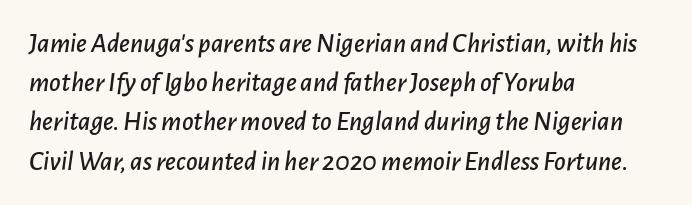
Q: Is the text italic (slanted)? A: Yes, it leans right by about 7 degrees.
Q: Is the text underlined? A: No.
Q: How is the paragraph aligned? A: Left-aligned.
Q: Is the spacing between letters normal or unusually wide? A: Normal.
Q: Is the spacing between lines tight, normal or loose? A: Normal.
Q: Width (condensed, normal, or wide)? A: Normal.
Q: Stroke contrast? A: Low.
Q: x-height? A: Medium.
Q: Monospaced? A: No.
